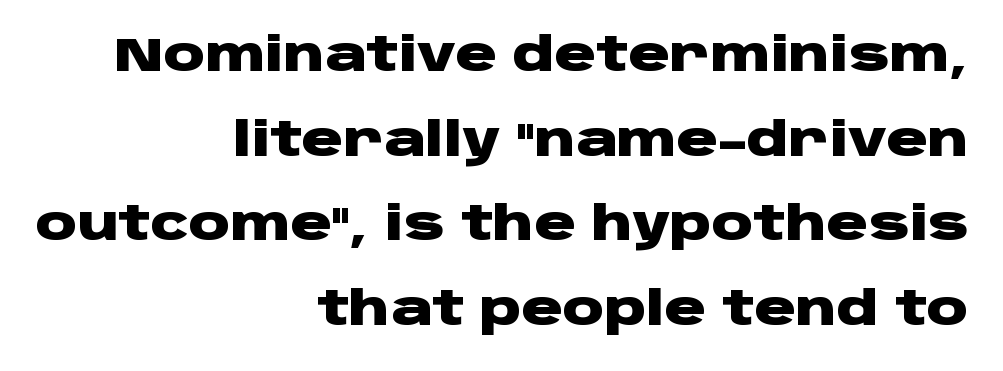
{"serif": "no", "italic": "no", "bold": "yes", "weight": "heavy", "width": "wide", "stroke_contrast": "low", "x_height": "large", "monospaced": "no", "underline": "no", "align": "right", "line_spacing_ratio": 1.84, "letter_spacing": "normal", "letter_spacing_em": 0.0, "glyph_px": 46}
